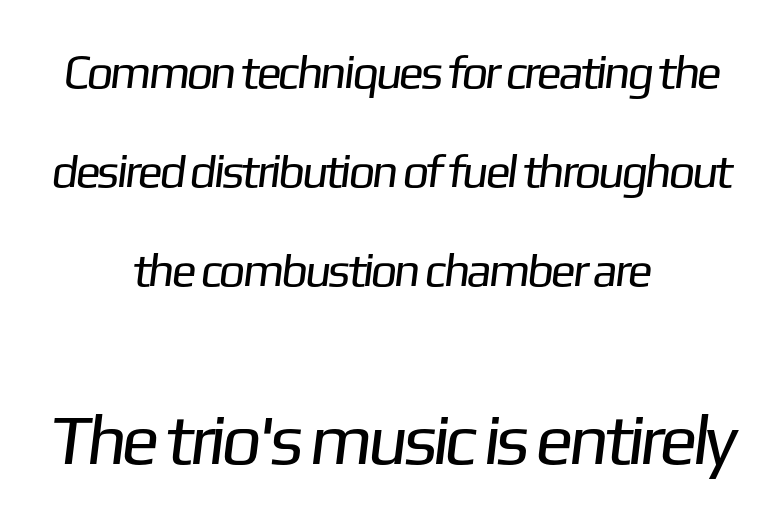
{"serif": "no", "bold": "no", "weight": "regular", "width": "normal", "stroke_contrast": "low", "x_height": "medium", "monospaced": "no", "underline": "no", "align": "center", "line_spacing": "loose", "line_spacing_ratio": 2.11, "letter_spacing": "normal", "letter_spacing_em": 0.0, "larger_block": "second", "size_ratio": 1.51, "glyph_px": 71}
